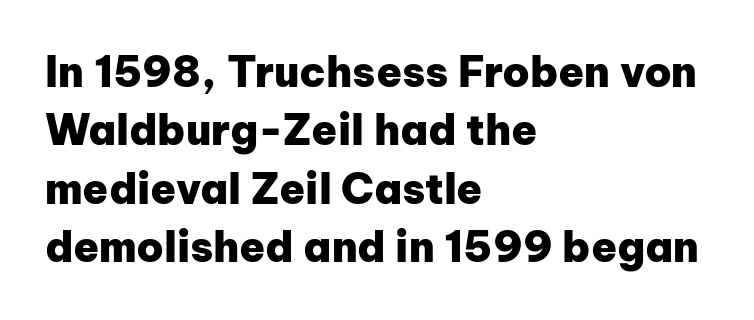
{"serif": "no", "italic": "no", "bold": "yes", "weight": "heavy", "width": "normal", "stroke_contrast": "low", "x_height": "medium", "monospaced": "no", "underline": "no", "align": "left", "line_spacing": "normal", "line_spacing_ratio": 1.39, "letter_spacing": "normal", "letter_spacing_em": 0.0, "glyph_px": 42}
